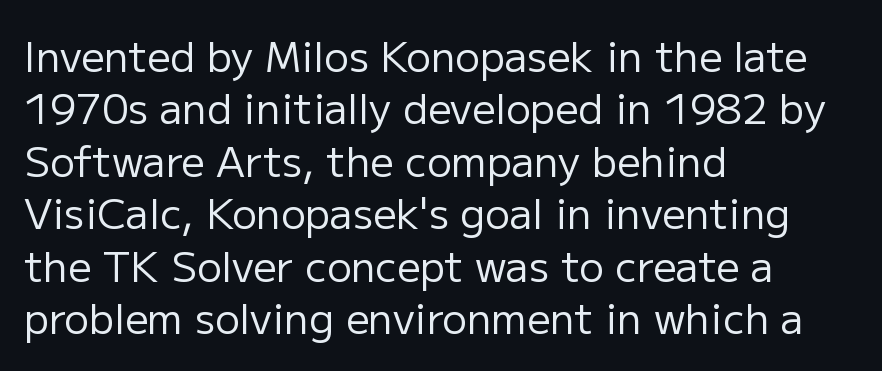
The image shows 41 px regular-weight sans-serif type, upright; set left-aligned, normal line spacing (1.28x), normal letter spacing, not underlined; low stroke contrast and a medium x-height.
